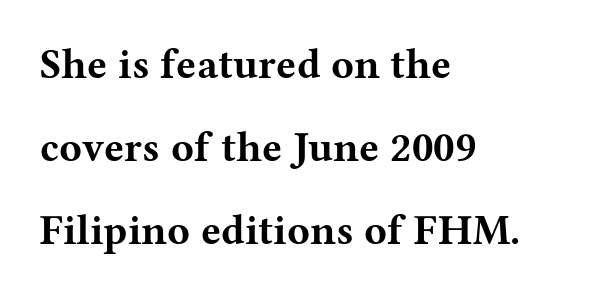
Q: Is the text bold? A: Yes.
Q: Is the text italic (slanted)? A: No, it is upright.
Q: Is the typeface a serif or a sans-serif typeface? A: Serif.
Q: Is the text underlined? A: No.
Q: How is the paragraph aligned? A: Left-aligned.
Q: Is the spacing between letters normal or unusually wide? A: Normal.
Q: Is the spacing between lines tight, normal or loose? A: Loose.
Q: Width (condensed, normal, or wide)? A: Wide.
Q: Stroke contrast? A: Medium.
Q: x-height? A: Medium.
Q: Monospaced? A: No.
